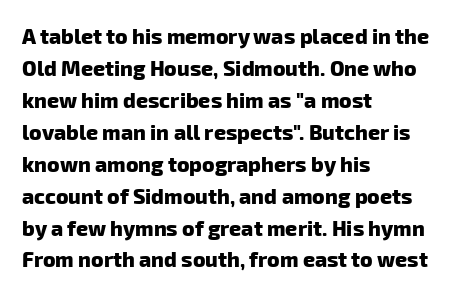
Every row of glyphs begins at an identical x-position on the left. Tracking here is standard; glyphs follow each other at the usual distance. Only glyphs here, with clear space below each row. Summary of vertical rhythm: regular, with standard interline spacing.
